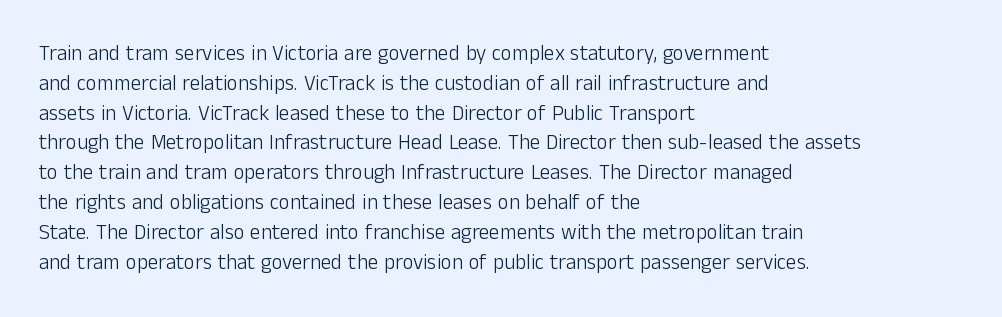
Quick note: interline space is typical. Nothing unusual about the tracking: characters are spaced as the font intends. Unmarked baselines from the first word to the last. No italicization has been applied; the sample stays upright.
